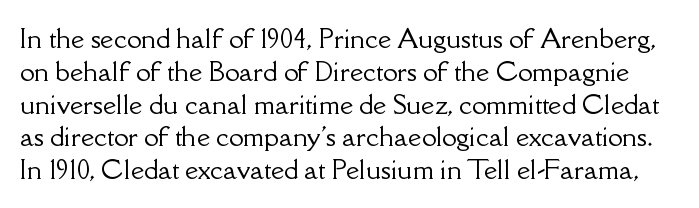
The image shows 26 px text type, upright; set normal line spacing (1.26x), normal letter spacing, not underlined.
